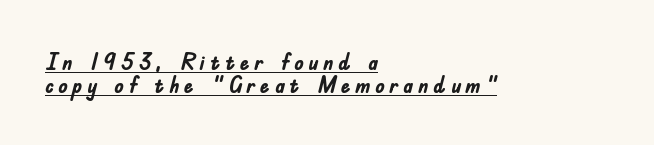
{"bold": "yes", "underline": "yes", "align": "left", "line_spacing": "tight", "line_spacing_ratio": 0.97, "glyph_px": 24}
